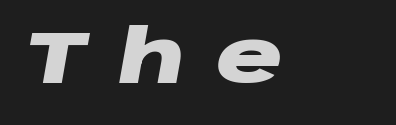
{"italic": "yes", "lean": "right", "slant_degrees": 10, "bold": "yes", "weight": "heavy", "width": "wide", "stroke_contrast": "low", "x_height": "large", "monospaced": "no", "underline": "no", "align": "left", "letter_spacing": "wide", "letter_spacing_em": 0.41, "glyph_px": 74}
